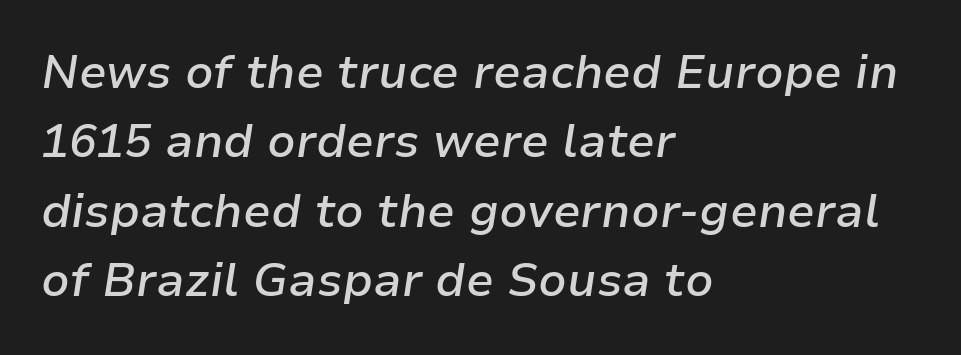
The image shows 46 px semibold type, italic (leaning right); set left-aligned, normal line spacing (1.51x), normal letter spacing, not underlined; low stroke contrast and a medium x-height.
